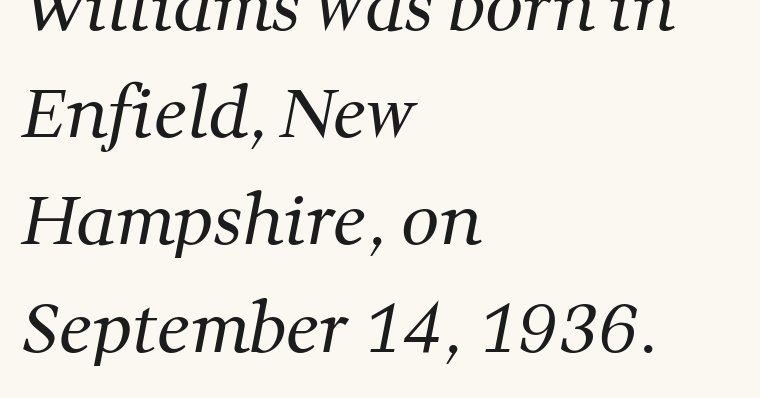
Serif or sans? Serif — the stroke terminals have little feet. No letter is thick-stroked: the sample isn't bold. The face used here is rendered with its standard letterfit. Interline gaps are of average width in this sample. The baseline area is clear.
